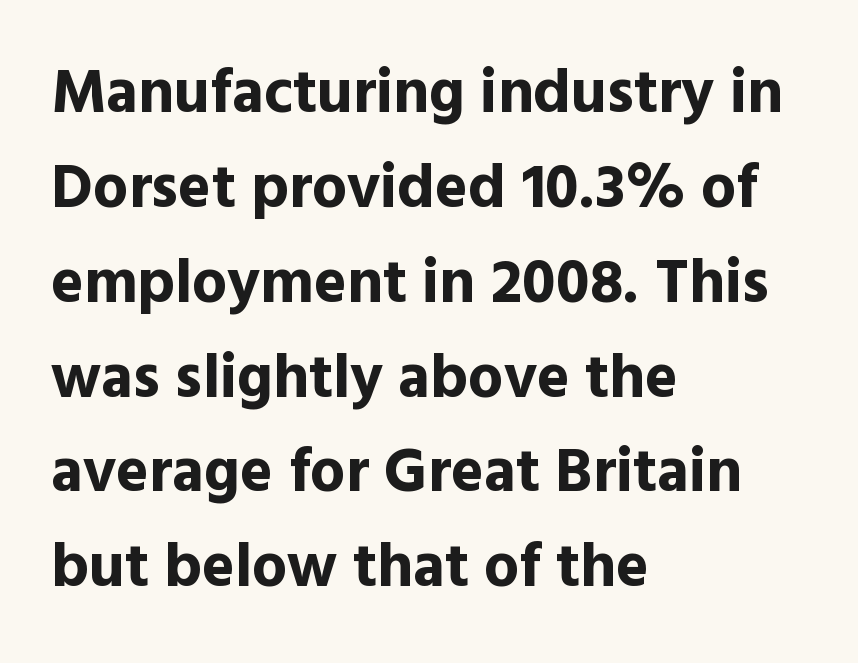
Varying glyph widths throughout — classic text-font behaviour. Rule under the text: the space is simply empty. This rendering uses left alignment, leaving the right contour irregular. Nothing sits at the stroke ends, so this counts as sans-serif. How are the letters spaced? Ordinarily, with no added tracking.
